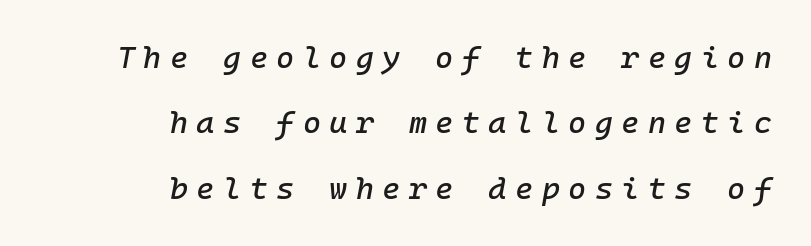
The image shows 31 px text type, italic (leaning right), monospaced; set right-aligned, loose line spacing (2.11x), unusually wide letter spacing (+0.27 em), not underlined; low stroke contrast and a medium x-height.
